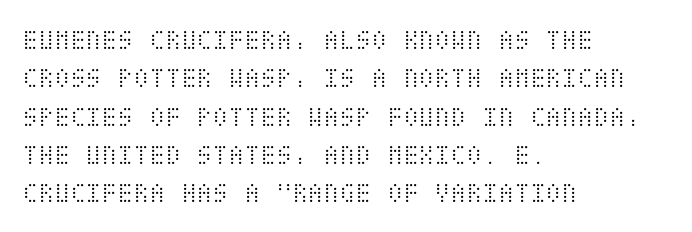
Q: Is the text bold? A: No.
Q: Is the text italic (slanted)? A: No, it is upright.
Q: Is the text underlined? A: No.
Q: How is the paragraph aligned? A: Left-aligned.
Q: Is the spacing between letters normal or unusually wide? A: Normal.
Q: Is the spacing between lines tight, normal or loose? A: Normal.
Q: Width (condensed, normal, or wide)? A: Condensed.
Q: Stroke contrast? A: Medium.
Q: x-height? A: Large.
